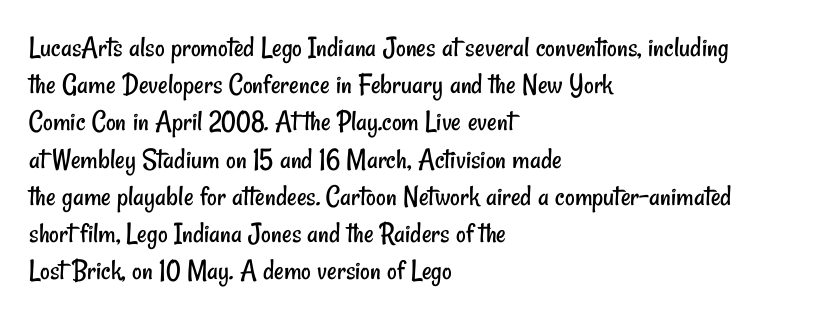
Q: Is the text bold? A: No.
Q: Is the typeface a serif or a sans-serif typeface? A: Sans-serif.
Q: Is the text underlined? A: No.
Q: How is the paragraph aligned? A: Left-aligned.
Q: Is the spacing between letters normal or unusually wide? A: Normal.
Q: Width (condensed, normal, or wide)? A: Condensed.
Q: Stroke contrast? A: Low.
Q: x-height? A: Small.
Q: Monospaced? A: No.
